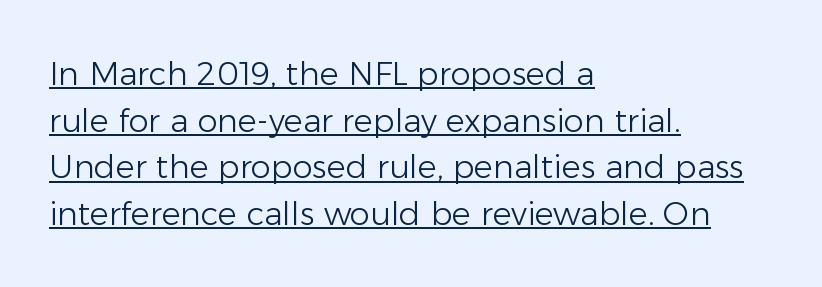
The image shows 32 px light sans-serif type, upright; set left-aligned, normal line spacing (1.46x), normal letter spacing, underlined; low stroke contrast and a medium x-height.
